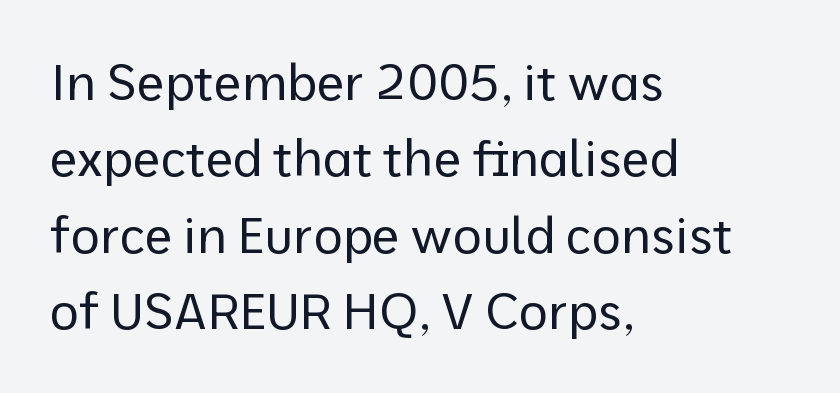
Q: Is the text bold? A: No.
Q: Is the text italic (slanted)? A: No, it is upright.
Q: Is the typeface a serif or a sans-serif typeface? A: Sans-serif.
Q: Is the text underlined? A: No.
Q: How is the paragraph aligned? A: Left-aligned.
Q: Is the spacing between letters normal or unusually wide? A: Normal.
Q: Is the spacing between lines tight, normal or loose? A: Normal.
Q: Width (condensed, normal, or wide)? A: Normal.
Q: Stroke contrast? A: Low.
Q: x-height? A: Medium.
Q: Monospaced? A: No.
